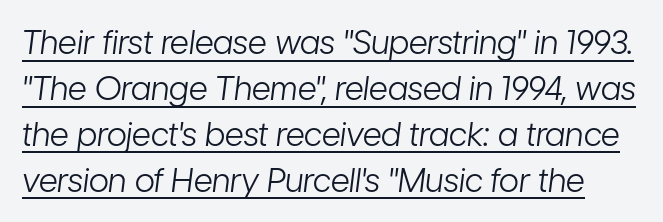
The letterforms sit shoulder to shoulder at normal distance. The face used here is proportionally spaced, like ordinary book or web type. These lines sit exactly where default settings would place them. The rendering applies a slant to the glyphs.
